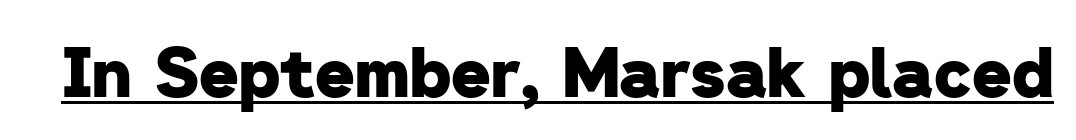
{"serif": "no", "bold": "yes", "weight": "heavy", "width": "normal", "stroke_contrast": "low", "x_height": "medium", "monospaced": "no", "underline": "yes", "letter_spacing": "normal", "letter_spacing_em": 0.0, "glyph_px": 68}
